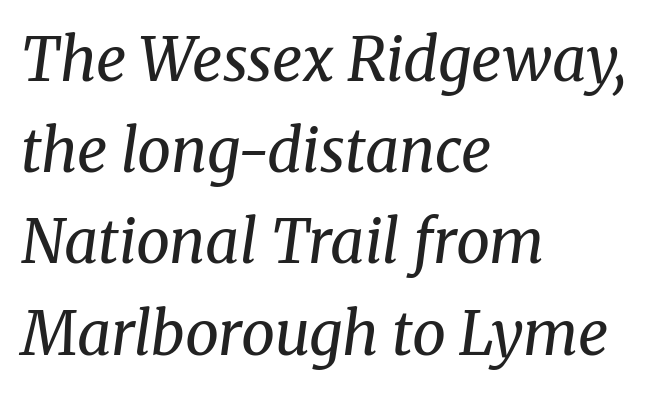
Q: Is the text bold? A: No.
Q: Is the text italic (slanted)? A: Yes, it leans right by about 8 degrees.
Q: Is the typeface a serif or a sans-serif typeface? A: Serif.
Q: Is the text underlined? A: No.
Q: How is the paragraph aligned? A: Left-aligned.
Q: Is the spacing between letters normal or unusually wide? A: Normal.
Q: Is the spacing between lines tight, normal or loose? A: Normal.
Q: Width (condensed, normal, or wide)? A: Normal.
Q: Stroke contrast? A: Medium.
Q: x-height? A: Medium.
Q: Monospaced? A: No.
